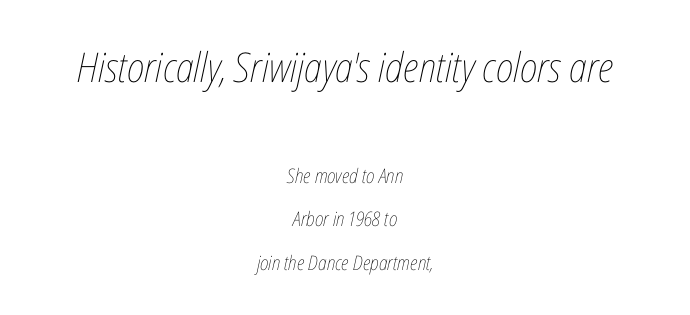
No extra tracking has been applied to these lines. Short and long lines alike share a common midpoint. Check under the words: just untouched page. The letters advance in unequal steps, a hallmark of proportional type. The weight tops out at a normal text grade.
